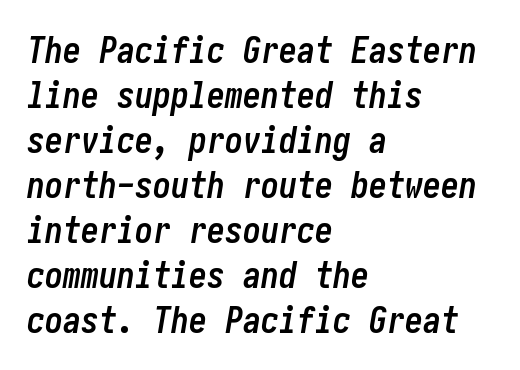
The image shows 36 px semibold, condensed type, italic (leaning right); set left-aligned, normal line spacing (1.25x), normal letter spacing, not underlined; low stroke contrast and a medium x-height.
